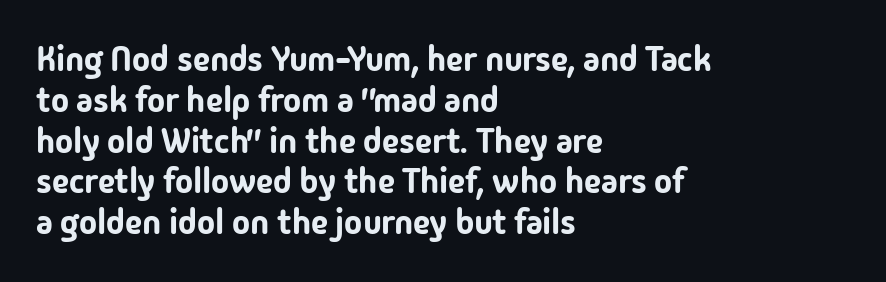
Q: Is the text italic (slanted)? A: No, it is upright.
Q: Is the typeface a serif or a sans-serif typeface? A: Sans-serif.
Q: Is the text underlined? A: No.
Q: How is the paragraph aligned? A: Left-aligned.
Q: Is the spacing between letters normal or unusually wide? A: Normal.
Q: Width (condensed, normal, or wide)? A: Normal.
Q: Stroke contrast? A: Low.
Q: x-height? A: Medium.
Q: Monospaced? A: No.
